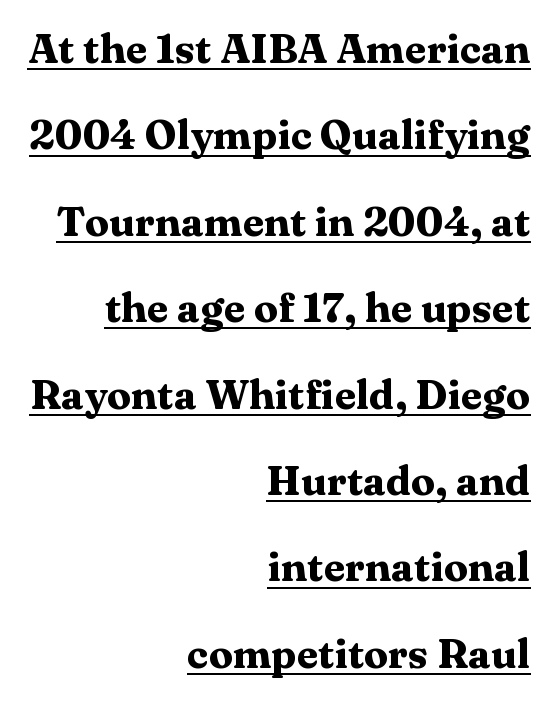
The image shows 40 px heavy, wide serif type, upright; set right-aligned, loose line spacing (2.16x), normal letter spacing, underlined; medium stroke contrast and a medium x-height.
